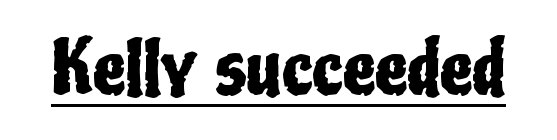
The image shows 73 px condensed sans-serif type, upright; set normal letter spacing, underlined; low stroke contrast and a medium x-height.
